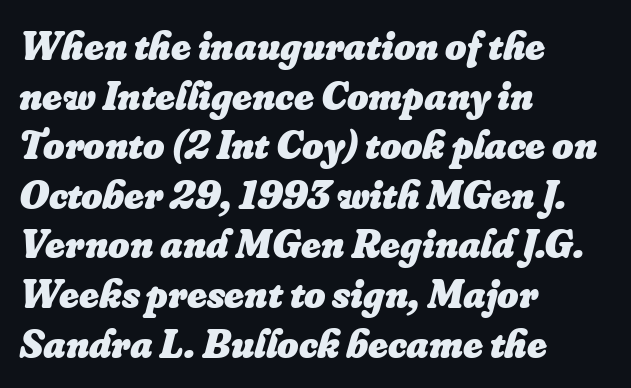
Q: Is the text bold? A: Yes.
Q: Is the text italic (slanted)? A: Yes, it leans right by about 16 degrees.
Q: Is the text underlined? A: No.
Q: How is the paragraph aligned? A: Left-aligned.
Q: Is the spacing between letters normal or unusually wide? A: Normal.
Q: Width (condensed, normal, or wide)? A: Normal.
Q: Stroke contrast? A: Low.
Q: x-height? A: Small.
Q: Monospaced? A: No.
